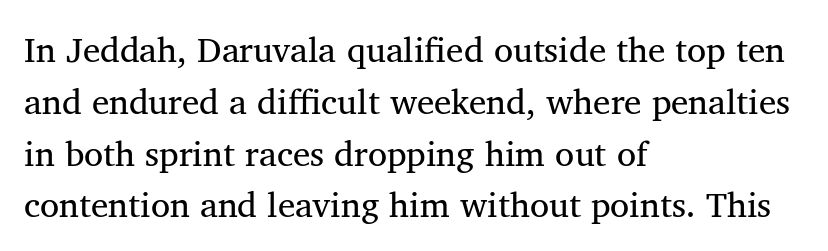
No word sits above an underline. Spacing verdict: proportional, widths tailored to each character. Observe the ordinary spacing: letters are neighbours, not strangers. The lines sit at an ordinary, default distance from one another. Weight: not bold — regular or lighter.
